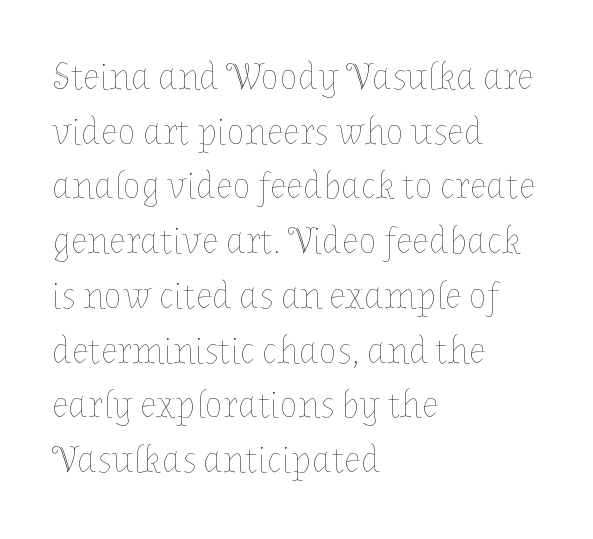
Whoever set this chose a conventional vertical rhythm. Caption: multi-line text, flush left, ragged right. Only glyphs here, with clear space below each row. Unbolded letterforms with no extra heft. Italic: no, the glyphs are upright roman.
